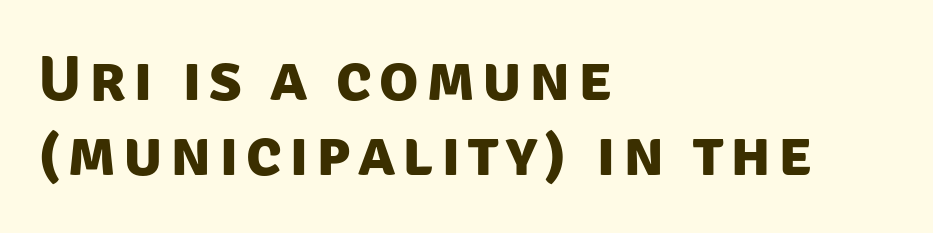
Visually the block forms a straight wall on the left and a jagged coastline on the right. This rendering employs a face without finishing strokes, i.e., a sans-serif. What weight is shown? A full bold with thick strokes. A bare baseline throughout the passage. These lines are rendered in a variable-pitch font.
